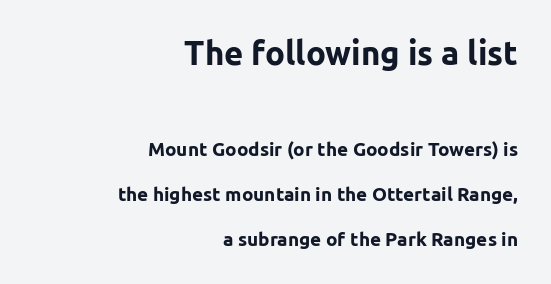
The image shows 33 px bold sans-serif type, upright; set right-aligned, loose line spacing (2.37x), normal letter spacing, not underlined; the first (top) block is 1.74x larger; low stroke contrast and a medium x-height.
